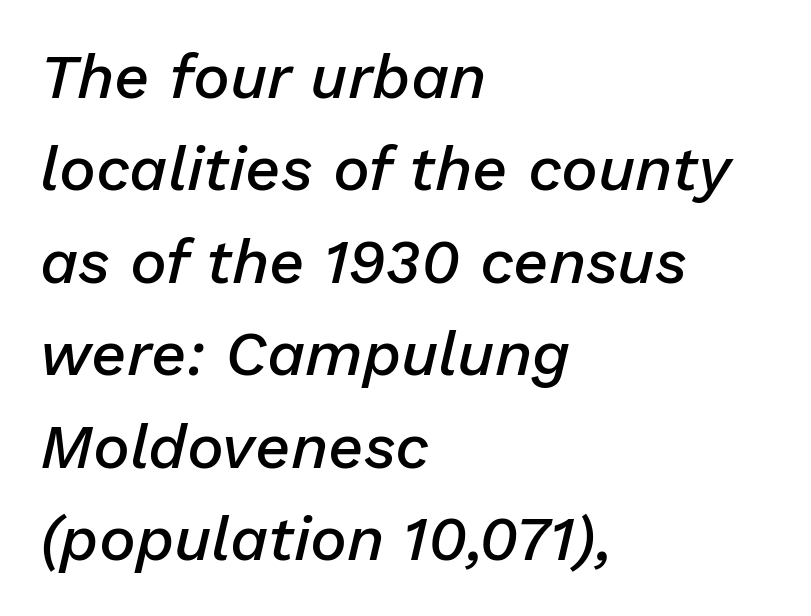
The foot of each line stays bare and open. In terms of weight, the rendering is demibold, just under bold. Looking at the ascenders, they clearly lean. Is this a fixed-width face? No — the glyphs have proportional, varying widths.
